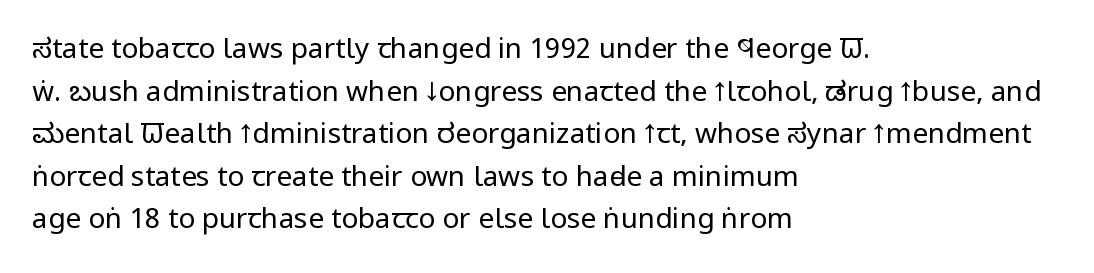
The foot of each line stays bare and open. No feet cap the strokes, marking this as sans-serif type. Quick note: not italic, upright. In CSS terms this would be text-align: left.
